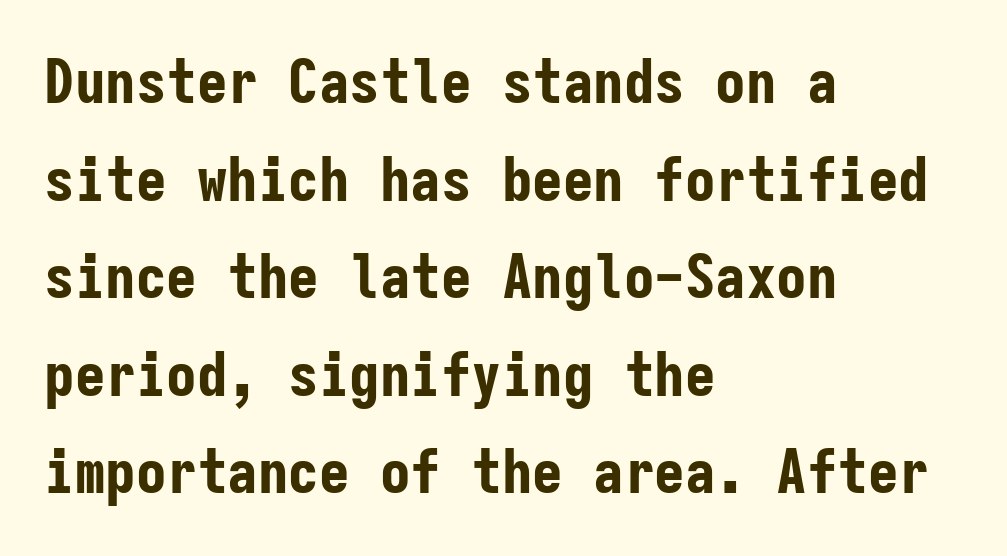
Q: Is the text bold? A: Yes.
Q: Is the text italic (slanted)? A: No, it is upright.
Q: Is the typeface a serif or a sans-serif typeface? A: Sans-serif.
Q: Is the text underlined? A: No.
Q: How is the paragraph aligned? A: Left-aligned.
Q: Is the spacing between letters normal or unusually wide? A: Normal.
Q: Is the spacing between lines tight, normal or loose? A: Normal.
Q: Width (condensed, normal, or wide)? A: Condensed.
Q: Stroke contrast? A: Low.
Q: x-height? A: Medium.
Q: Monospaced? A: Yes.
